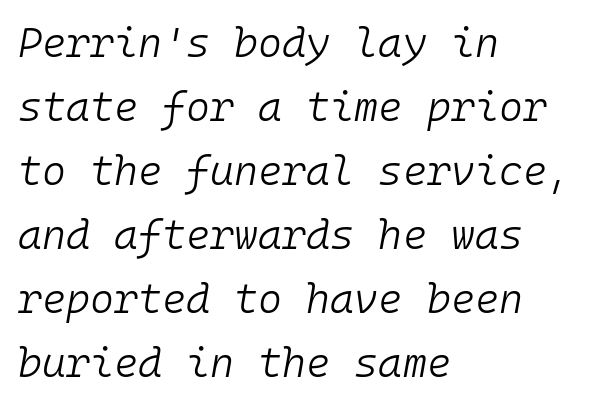
The image shows 41 px light type, italic (leaning right), monospaced; set left-aligned, normal line spacing (1.56x), normal letter spacing, not underlined; low stroke contrast and a medium x-height.
